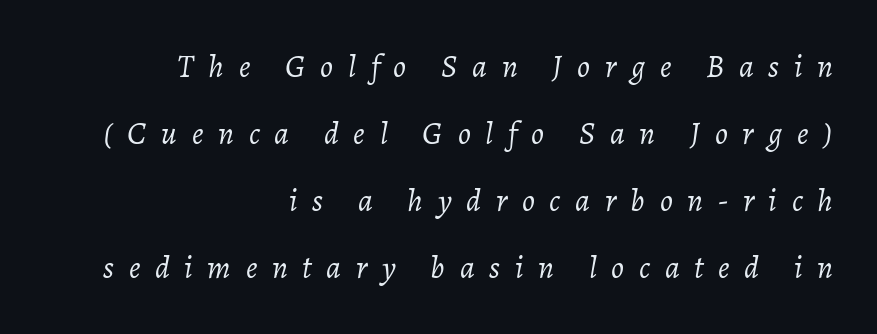
Q: Is the text bold? A: No.
Q: Is the text italic (slanted)? A: Yes, it leans right by about 7 degrees.
Q: Is the text underlined? A: No.
Q: How is the paragraph aligned? A: Right-aligned.
Q: Is the spacing between letters normal or unusually wide? A: Unusually wide.
Q: Is the spacing between lines tight, normal or loose? A: Loose.
Q: Width (condensed, normal, or wide)? A: Normal.
Q: Stroke contrast? A: Low.
Q: x-height? A: Medium.
Q: Monospaced? A: No.
